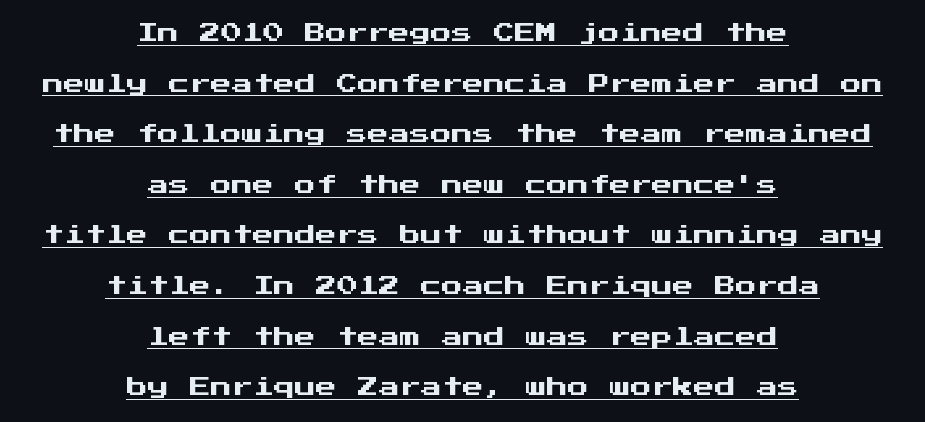
The image shows 21 px text type, upright; set centered, loose line spacing (2.41x), normal letter spacing, underlined.
